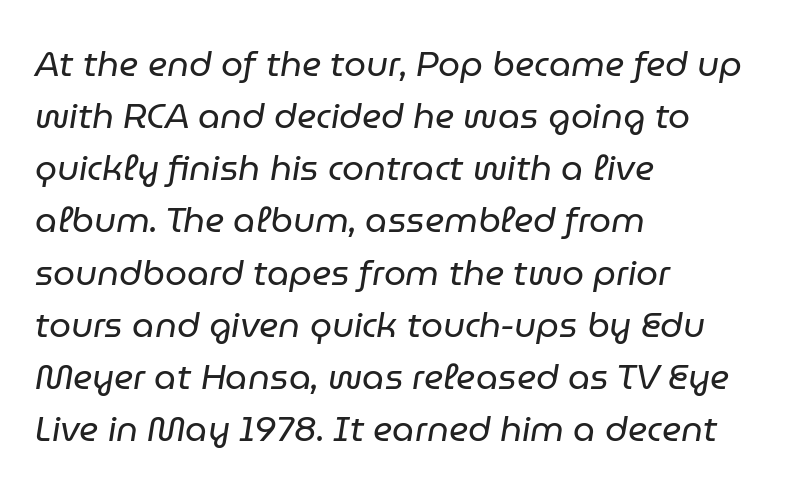
{"italic": "yes", "lean": "right", "slant_degrees": 9, "bold": "no", "weight": "regular", "width": "normal", "stroke_contrast": "low", "x_height": "medium", "monospaced": "no", "underline": "no", "align": "left", "line_spacing": "normal", "line_spacing_ratio": 1.49, "letter_spacing": "normal", "letter_spacing_em": 0.0, "glyph_px": 35}
